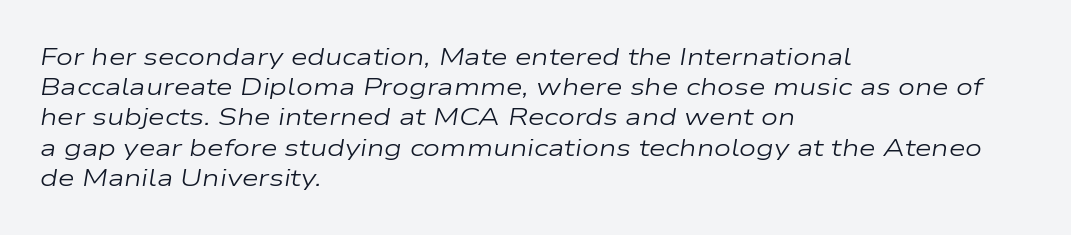
The image shows 24 px text type, italic (leaning right); set left-aligned, normal line spacing (1.26x), normal letter spacing, not underlined.
